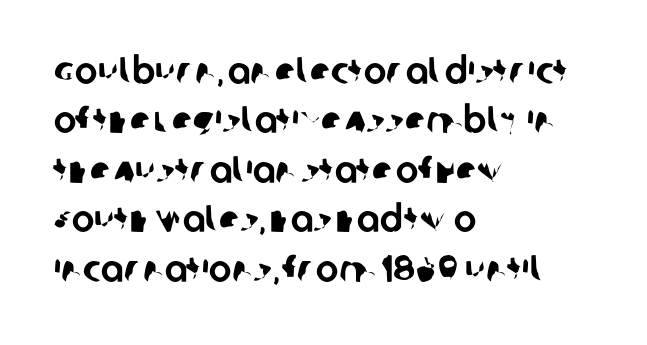
How are the letters spaced? Ordinarily, with no added tracking. Descenders are the only things crossing below the line. This sample has the flowing, uneven cadence of proportional lettering. Normally led — the rows are evenly, conventionally spaced. The glyphs in this specimen are sans serif. Typeset ragged right — the left edge is the straight one.
